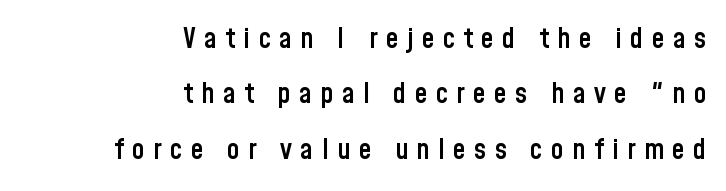
{"serif": "no", "italic": "no", "bold": "semi", "weight": "semibold", "width": "condensed", "stroke_contrast": "low", "x_height": "medium", "monospaced": "no", "underline": "no", "align": "right", "line_spacing": "loose", "line_spacing_ratio": 1.98, "letter_spacing": "wide", "letter_spacing_em": 0.31, "glyph_px": 28}
